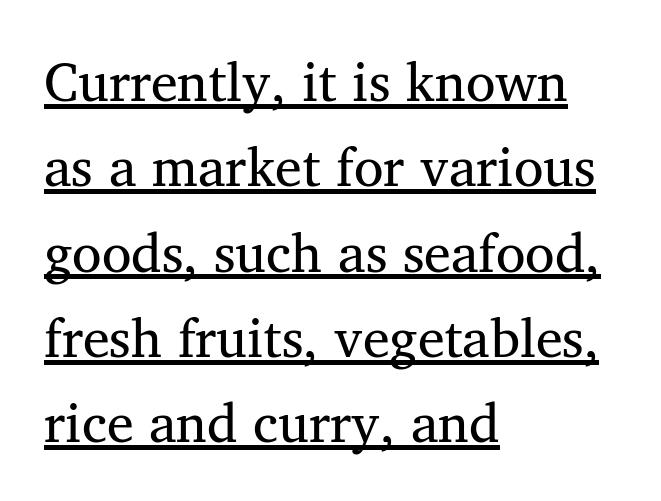
The image shows 54 px regular-weight serif type, upright; set left-aligned, normal line spacing (1.58x), normal letter spacing, underlined; medium stroke contrast and a medium x-height.
